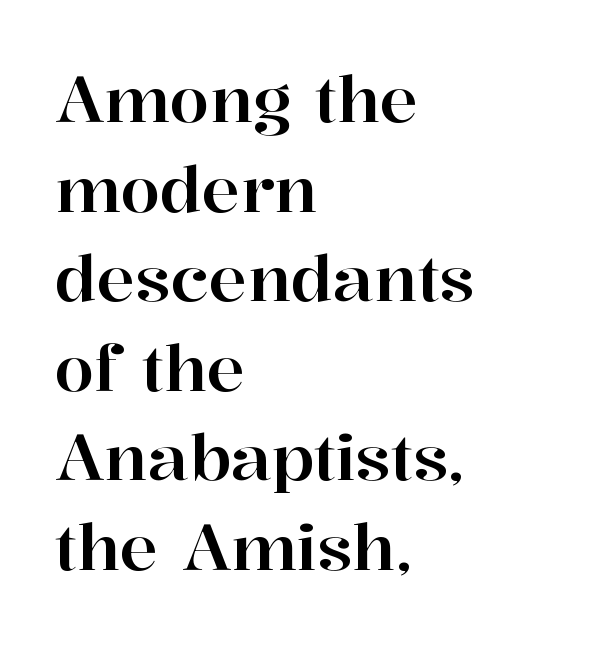
Q: Is the text italic (slanted)? A: No, it is upright.
Q: Is the typeface a serif or a sans-serif typeface? A: Serif.
Q: Is the text underlined? A: No.
Q: How is the paragraph aligned? A: Left-aligned.
Q: Is the spacing between letters normal or unusually wide? A: Normal.
Q: Is the spacing between lines tight, normal or loose? A: Normal.
Q: Width (condensed, normal, or wide)? A: Normal.
Q: Stroke contrast? A: High.
Q: x-height? A: Medium.
Q: Monospaced? A: No.
